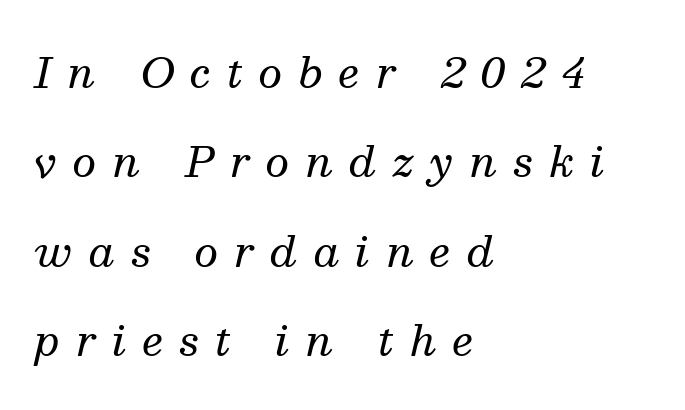
{"serif": "yes", "italic": "yes", "lean": "right", "slant_degrees": 13, "bold": "no", "weight": "regular", "width": "normal", "stroke_contrast": "medium", "x_height": "medium", "monospaced": "no", "underline": "no", "align": "left", "line_spacing": "loose", "line_spacing_ratio": 2.13, "letter_spacing": "wide", "letter_spacing_em": 0.38, "glyph_px": 42}
